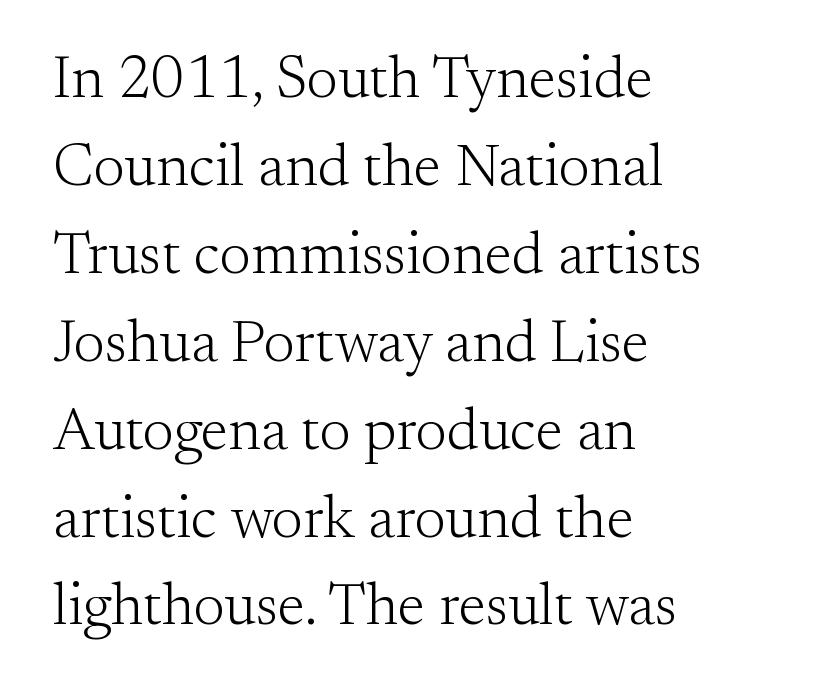
The image shows 59 px light serif type, upright; set left-aligned, normal line spacing (1.49x), normal letter spacing, not underlined; medium stroke contrast and a small x-height.
